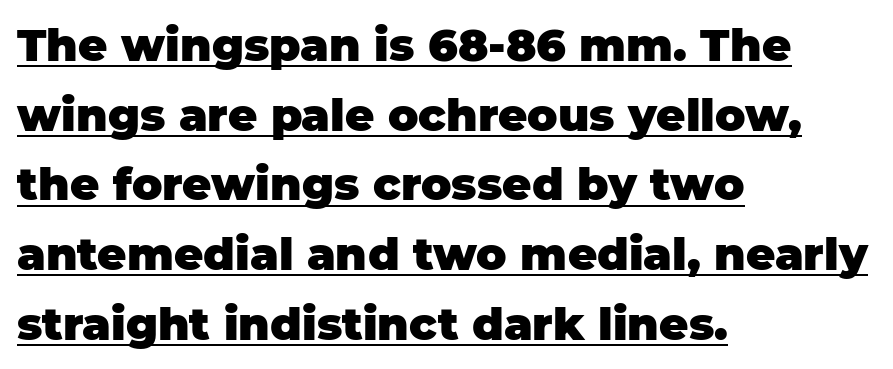
The image shows 45 px heavy sans-serif type, upright; set left-aligned, normal line spacing (1.55x), normal letter spacing, underlined; low stroke contrast and a large x-height.
